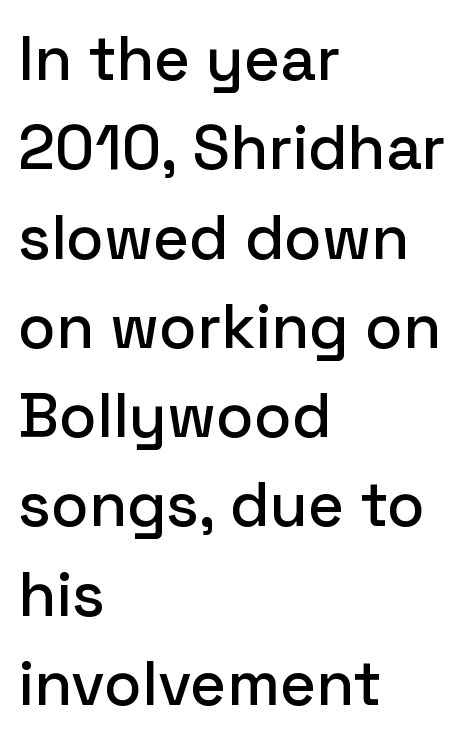
Q: Is the text italic (slanted)? A: No, it is upright.
Q: Is the typeface a serif or a sans-serif typeface? A: Sans-serif.
Q: Is the text underlined? A: No.
Q: How is the paragraph aligned? A: Left-aligned.
Q: Is the spacing between letters normal or unusually wide? A: Normal.
Q: Is the spacing between lines tight, normal or loose? A: Normal.
Q: Width (condensed, normal, or wide)? A: Normal.
Q: Stroke contrast? A: Low.
Q: x-height? A: Medium.
Q: Monospaced? A: No.
